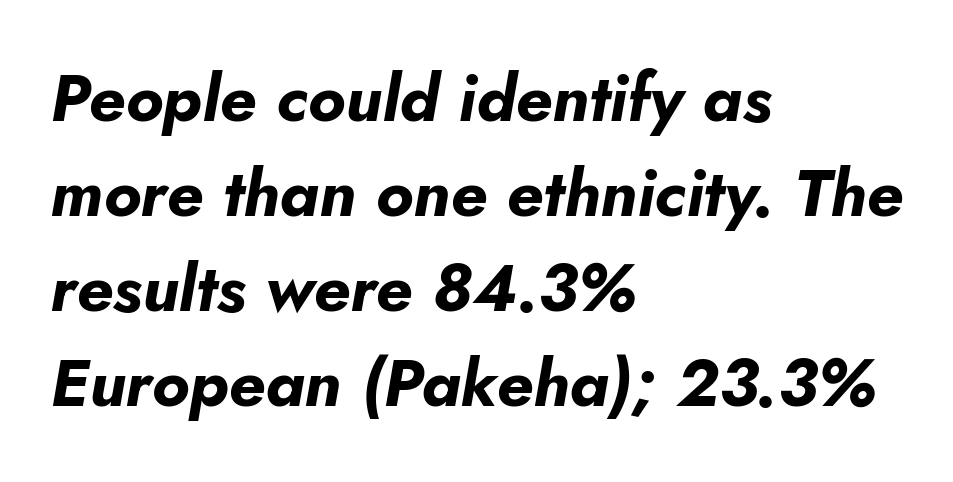
Q: Is the text bold? A: Yes.
Q: Is the text italic (slanted)? A: Yes, it leans right by about 5 degrees.
Q: Is the text underlined? A: No.
Q: How is the paragraph aligned? A: Left-aligned.
Q: Is the spacing between letters normal or unusually wide? A: Normal.
Q: Is the spacing between lines tight, normal or loose? A: Normal.
Q: Width (condensed, normal, or wide)? A: Normal.
Q: Stroke contrast? A: Low.
Q: x-height? A: Small.
Q: Monospaced? A: No.
